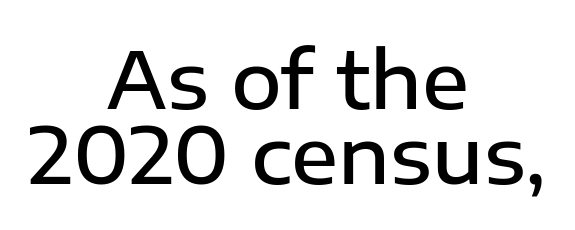
Just letters on the line, the space beneath them empty. Is the type bold? Partly — it's a semibold, heavier than regular but not fully bold. Do the characters align in a grid? No, the font is proportional. Spacing between characters is what you'd get straight out of the box.
